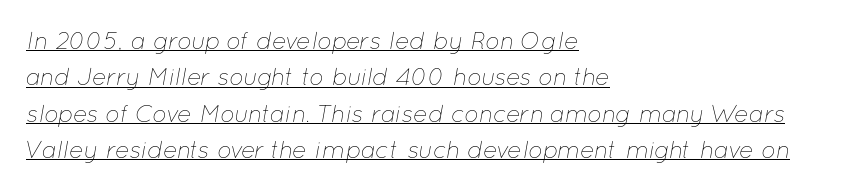
Q: Is the text bold? A: No.
Q: Is the text italic (slanted)? A: Yes, it leans right by about 12 degrees.
Q: Is the text underlined? A: Yes.
Q: How is the paragraph aligned? A: Left-aligned.
Q: Is the spacing between letters normal or unusually wide? A: Normal.
Q: Is the spacing between lines tight, normal or loose? A: Normal.
